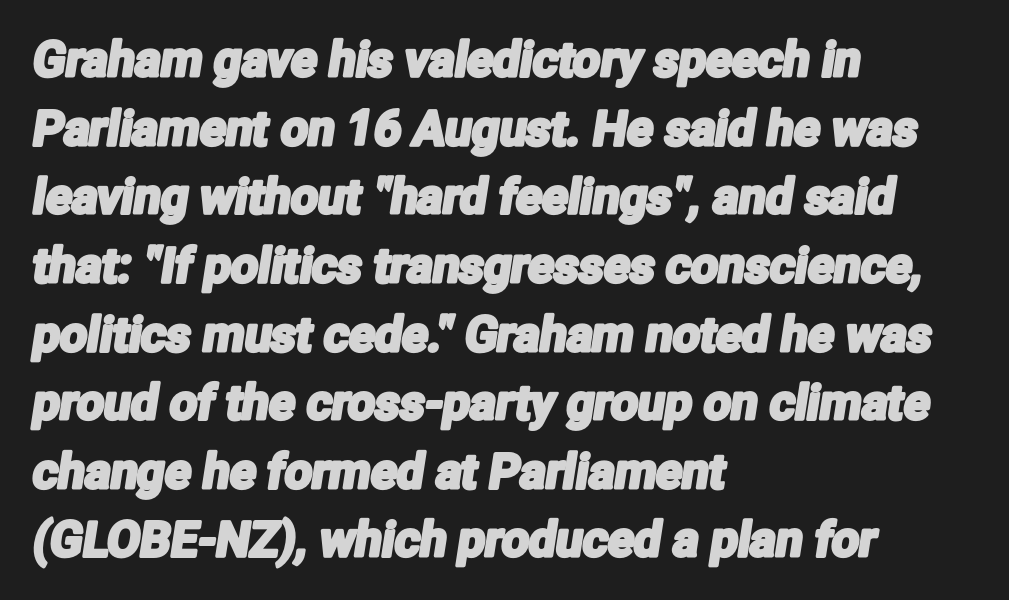
{"serif": "no", "width": "condensed", "stroke_contrast": "low", "x_height": "medium", "monospaced": "no", "underline": "no", "align": "left", "line_spacing": "normal", "line_spacing_ratio": 1.43, "letter_spacing": "normal", "letter_spacing_em": 0.0, "glyph_px": 48}
